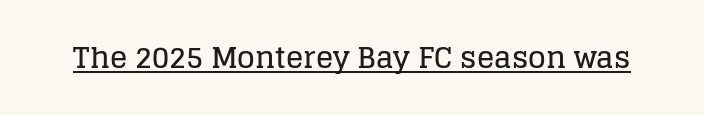
Somebody hit Ctrl+U on this one — the words are underlined. Is this a sans? No — the strokes have serifs. The type sits square on the baseline with zero lean. What stands out about the letter spacing? Nothing — it is the standard amount. Do the characters align in a grid? No, the font is proportional.
